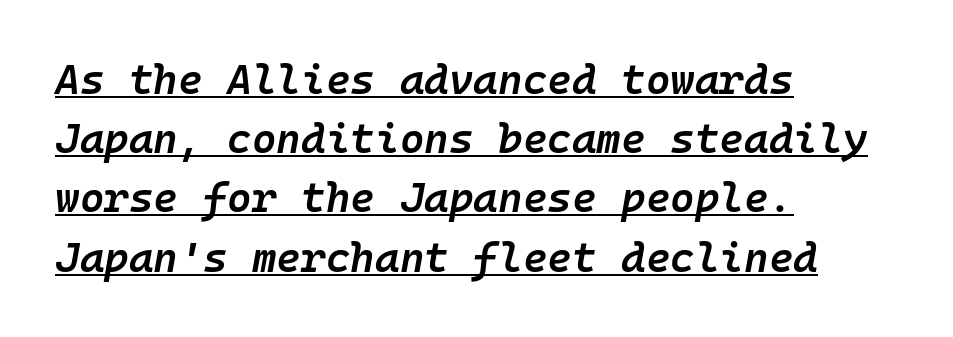
Q: Is the text bold? A: Semi-bold.
Q: Is the text italic (slanted)? A: Yes, it leans right by about 10 degrees.
Q: Is the text underlined? A: Yes.
Q: How is the paragraph aligned? A: Left-aligned.
Q: Is the spacing between letters normal or unusually wide? A: Normal.
Q: Is the spacing between lines tight, normal or loose? A: Normal.
Q: Width (condensed, normal, or wide)? A: Normal.
Q: Stroke contrast? A: Low.
Q: x-height? A: Medium.
Q: Monospaced? A: Yes.
